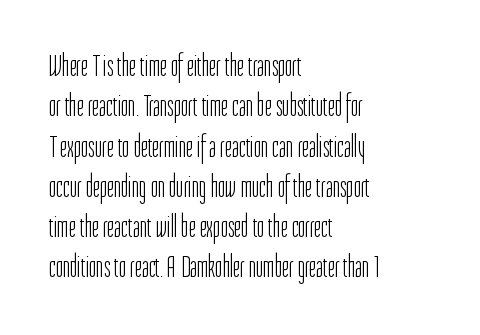
{"serif": "no", "italic": "no", "bold": "no", "weight": "light", "width": "condensed", "stroke_contrast": "low", "x_height": "medium", "monospaced": "no", "underline": "no", "align": "left", "line_spacing": "normal", "line_spacing_ratio": 1.3, "letter_spacing": "normal", "letter_spacing_em": 0.0, "glyph_px": 31}
